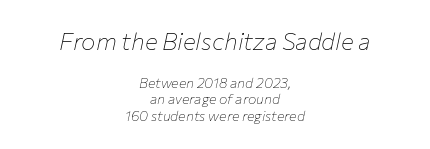
Stroke thickness stays within the range of a standard reading face or lighter. If you folded the block vertically in half, each line would mirror itself in length. It's the slanting kind of type. Decoration check: the copy has no underline. You could call the tracking neutral — neither tight nor loose.
